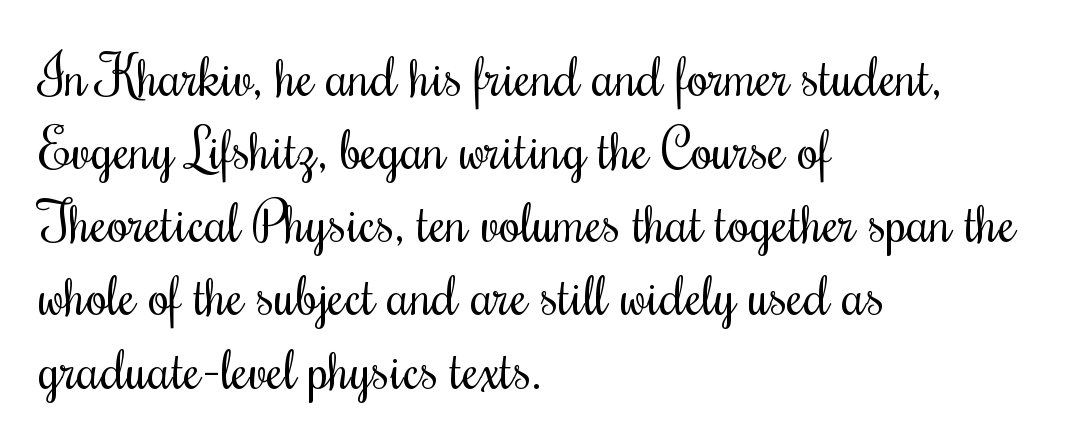
Q: Is the text bold? A: No.
Q: Is the text italic (slanted)? A: Yes.
Q: Is the text underlined? A: No.
Q: How is the paragraph aligned? A: Left-aligned.
Q: Is the spacing between letters normal or unusually wide? A: Normal.
Q: Is the spacing between lines tight, normal or loose? A: Normal.
Q: Width (condensed, normal, or wide)? A: Condensed.
Q: Stroke contrast? A: Medium.
Q: x-height? A: Small.
Q: Monospaced? A: No.
